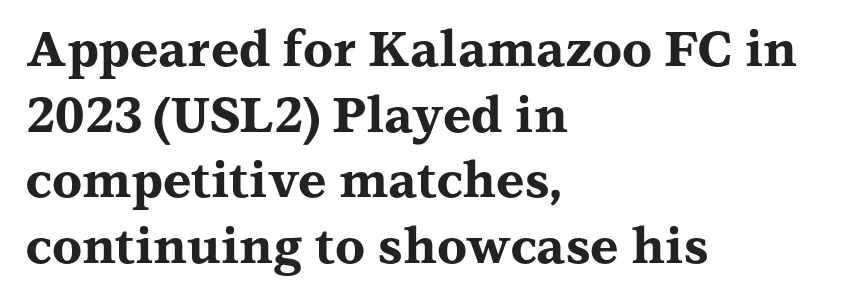
The image shows 49 px bold, wide serif type, upright; set left-aligned, normal line spacing (1.34x), normal letter spacing, not underlined; medium stroke contrast and a medium x-height.
